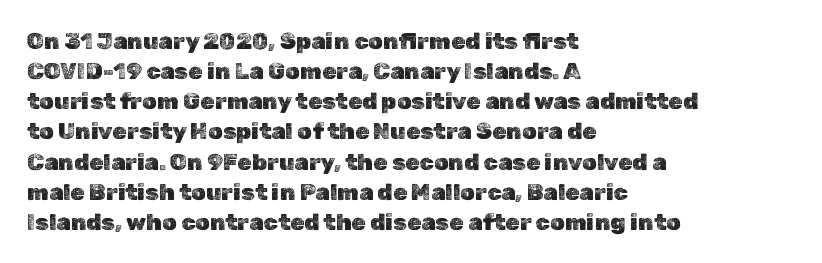
Q: Is the text italic (slanted)? A: No, it is upright.
Q: Is the text underlined? A: No.
Q: How is the paragraph aligned? A: Left-aligned.
Q: Is the spacing between letters normal or unusually wide? A: Normal.
Q: Is the spacing between lines tight, normal or loose? A: Normal.
